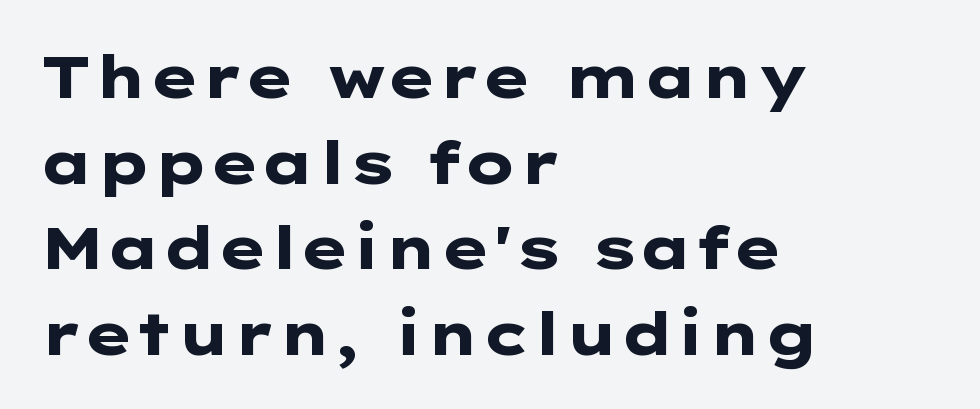
{"serif": "no", "italic": "no", "bold": "yes", "weight": "heavy", "width": "wide", "stroke_contrast": "low", "x_height": "medium", "underline": "no", "align": "left", "line_spacing": "normal", "line_spacing_ratio": 1.45, "letter_spacing": "normal", "letter_spacing_em": 0.0, "glyph_px": 59}
